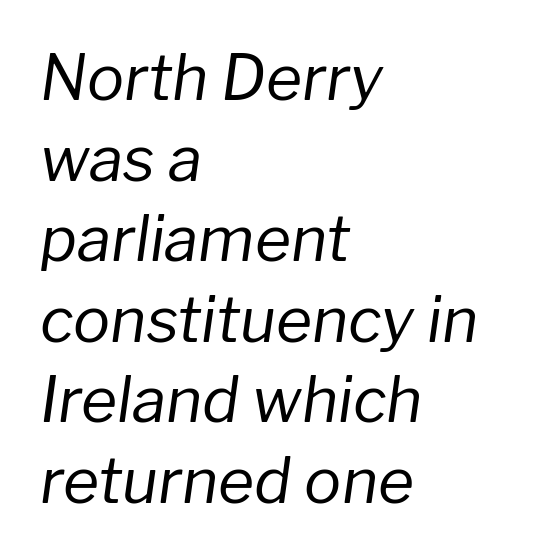
Q: Is the text bold? A: No.
Q: Is the text italic (slanted)? A: Yes, it leans right by about 8 degrees.
Q: Is the text underlined? A: No.
Q: How is the paragraph aligned? A: Left-aligned.
Q: Is the spacing between letters normal or unusually wide? A: Normal.
Q: Is the spacing between lines tight, normal or loose? A: Normal.
Q: Width (condensed, normal, or wide)? A: Normal.
Q: Stroke contrast? A: Low.
Q: x-height? A: Medium.
Q: Monospaced? A: No.
